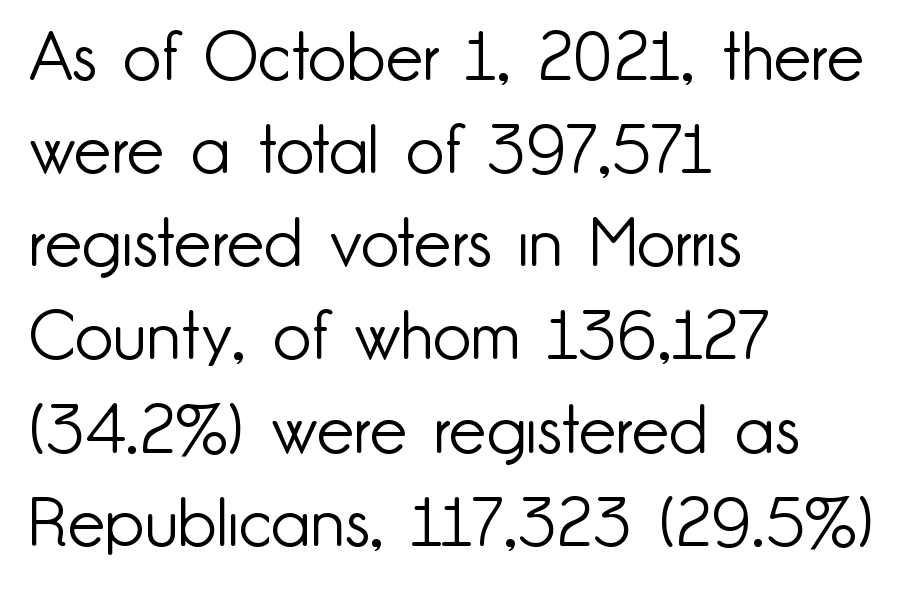
The image shows 67 px light sans-serif type, upright; set left-aligned, normal line spacing (1.39x), normal letter spacing, not underlined; low stroke contrast and a small x-height.
